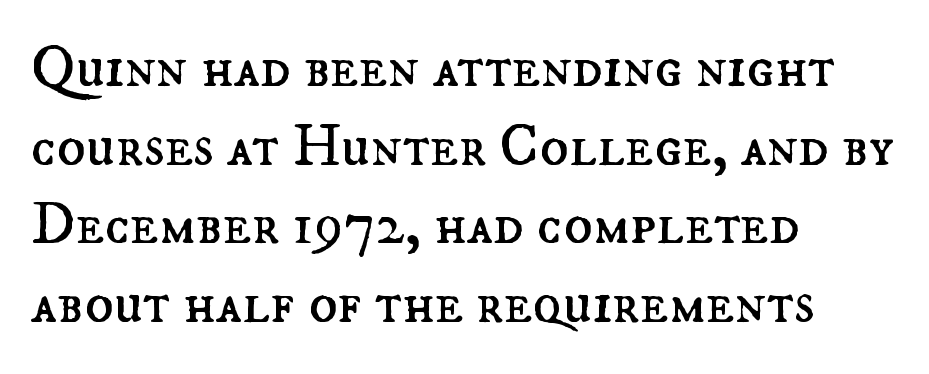
Proportional: the letters do not fall into vertical columns. The words here are not underlined. On a weight scale, this lands at 450 or below. This is roman type, the default non-slanted kind. The ragged edge is on the right, which tells us the setting is flush left. Standard letterfit; no display-style spreading of the glyphs.
